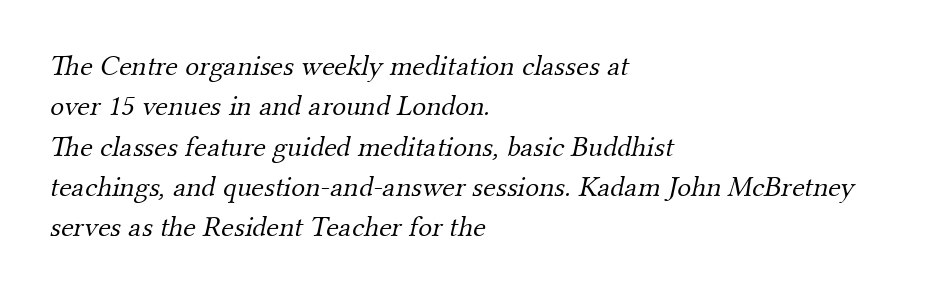
Vertical stems look standard width or narrower in stroke. Horizontal bands of white between lines are of average thickness. The baseline area is clear. Students, note that the glyphs here touch the page at normal intervals.
